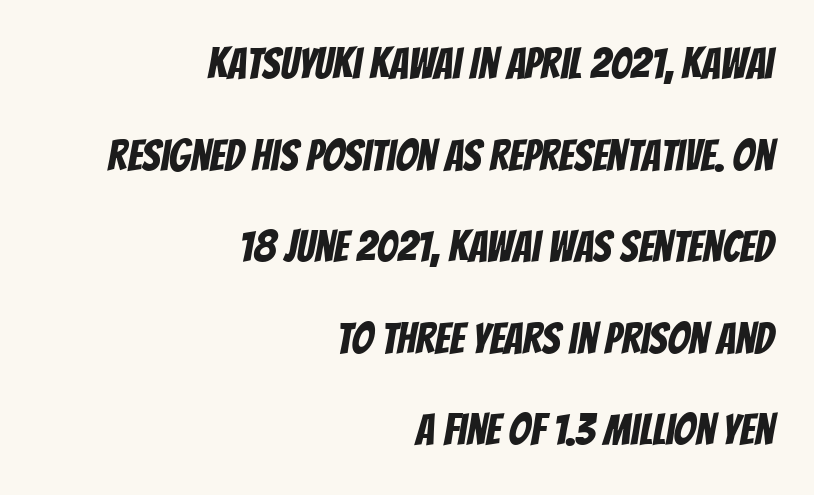
Typographically, this falls in the sans-serif category. Varying glyph widths throughout — classic text-font behaviour. Underlining? Definitely not there. In terms of letterspacing, this is plain default setting.
